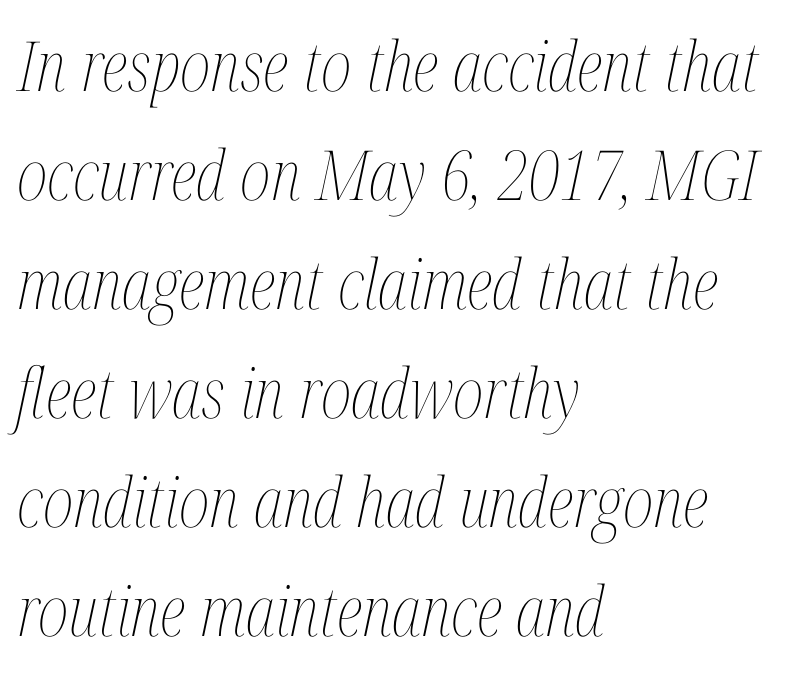
Q: Is the text bold? A: No.
Q: Is the text italic (slanted)? A: Yes, it leans right by about 12 degrees.
Q: Is the text underlined? A: No.
Q: How is the paragraph aligned? A: Left-aligned.
Q: Is the spacing between letters normal or unusually wide? A: Normal.
Q: Is the spacing between lines tight, normal or loose? A: Normal.
Q: Width (condensed, normal, or wide)? A: Condensed.
Q: Stroke contrast? A: Medium.
Q: x-height? A: Medium.
Q: Monospaced? A: No.
